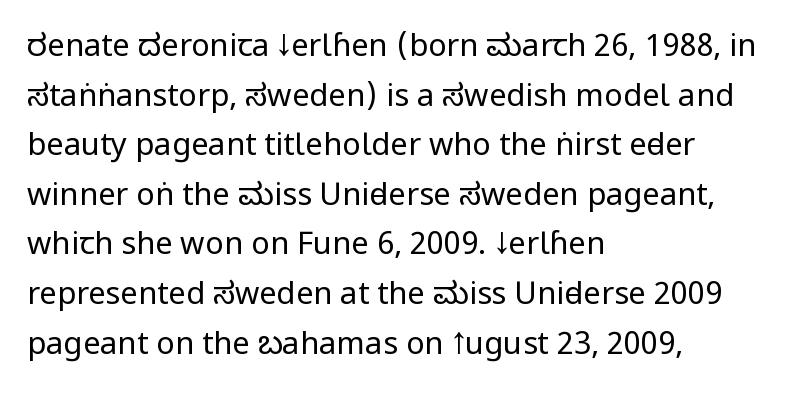
{"serif": "no", "italic": "no", "bold": "no", "weight": "regular", "width": "condensed", "stroke_contrast": "low", "x_height": "large", "monospaced": "no", "underline": "no", "align": "left", "line_spacing": "normal", "line_spacing_ratio": 1.6, "letter_spacing": "normal", "letter_spacing_em": 0.0, "glyph_px": 31}
